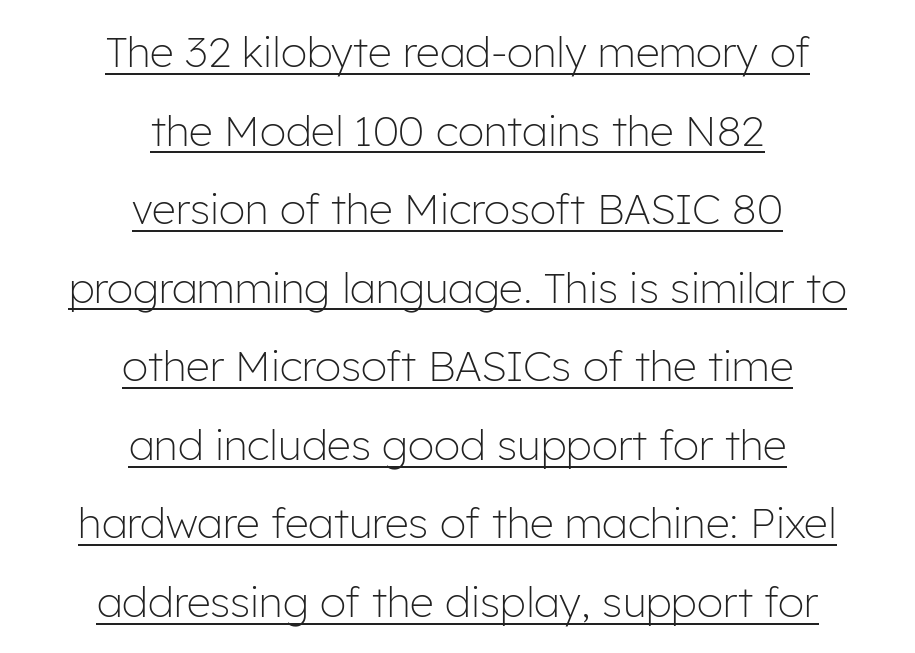
The image shows 42 px light sans-serif type, upright; set centered, line spacing 1.87x, normal letter spacing, underlined; low stroke contrast and a medium x-height.
